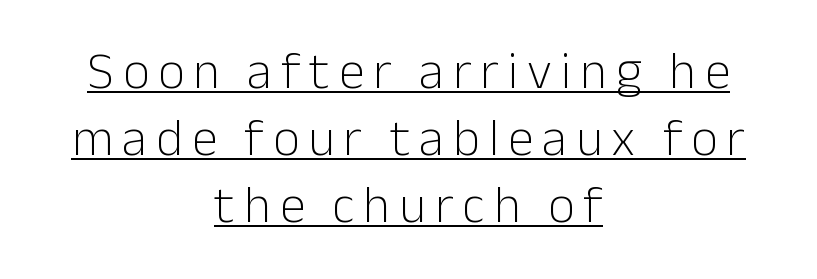
The image shows 52 px light sans-serif type, upright; set centered, normal line spacing (1.29x), underlined; low stroke contrast and a medium x-height.
